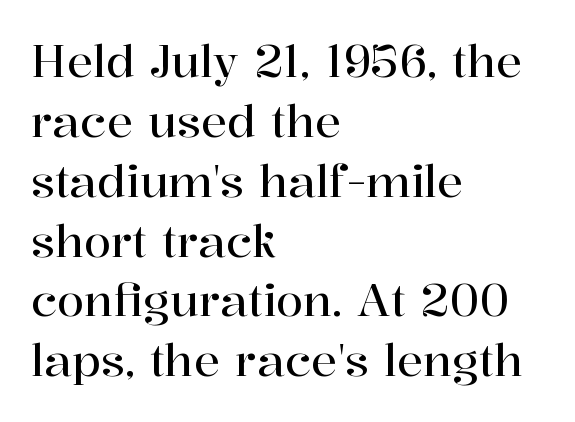
Q: Is the text italic (slanted)? A: No, it is upright.
Q: Is the typeface a serif or a sans-serif typeface? A: Serif.
Q: Is the text underlined? A: No.
Q: How is the paragraph aligned? A: Left-aligned.
Q: Is the spacing between letters normal or unusually wide? A: Normal.
Q: Is the spacing between lines tight, normal or loose? A: Normal.
Q: Width (condensed, normal, or wide)? A: Normal.
Q: Stroke contrast? A: High.
Q: x-height? A: Medium.
Q: Monospaced? A: No.
